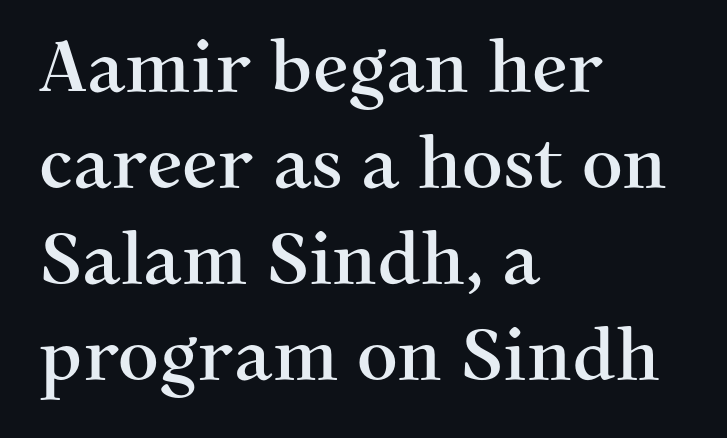
Q: Is the text italic (slanted)? A: No, it is upright.
Q: Is the typeface a serif or a sans-serif typeface? A: Serif.
Q: Is the text underlined? A: No.
Q: How is the paragraph aligned? A: Left-aligned.
Q: Is the spacing between letters normal or unusually wide? A: Normal.
Q: Is the spacing between lines tight, normal or loose? A: Normal.
Q: Width (condensed, normal, or wide)? A: Normal.
Q: Stroke contrast? A: Medium.
Q: x-height? A: Medium.
Q: Monospaced? A: No.
